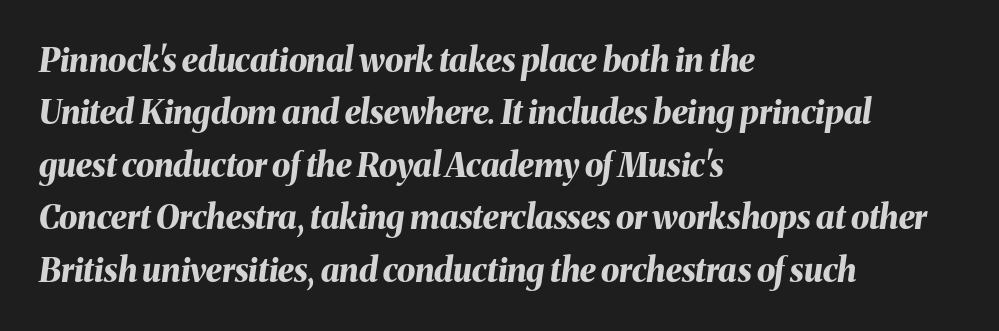
{"italic": "yes", "lean": "right", "slant_degrees": 8, "bold": "yes", "weight": "bold", "width": "normal", "stroke_contrast": "medium", "x_height": "medium", "monospaced": "no", "underline": "no", "align": "left", "line_spacing": "normal", "line_spacing_ratio": 1.59, "letter_spacing": "normal", "letter_spacing_em": 0.0, "glyph_px": 33}
